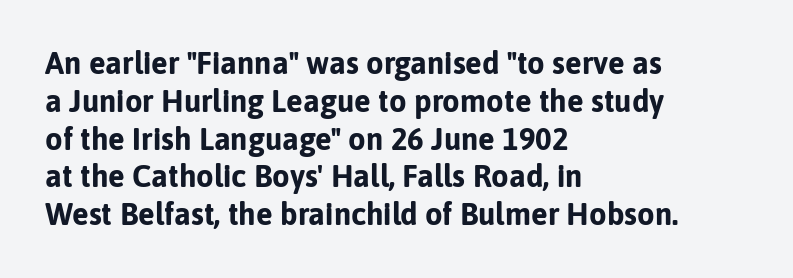
{"serif": "no", "italic": "no", "bold": "yes", "weight": "bold", "width": "normal", "stroke_contrast": "low", "x_height": "medium", "monospaced": "no", "underline": "no", "align": "left", "line_spacing_ratio": 1.22, "letter_spacing": "normal", "letter_spacing_em": 0.0, "glyph_px": 31}
